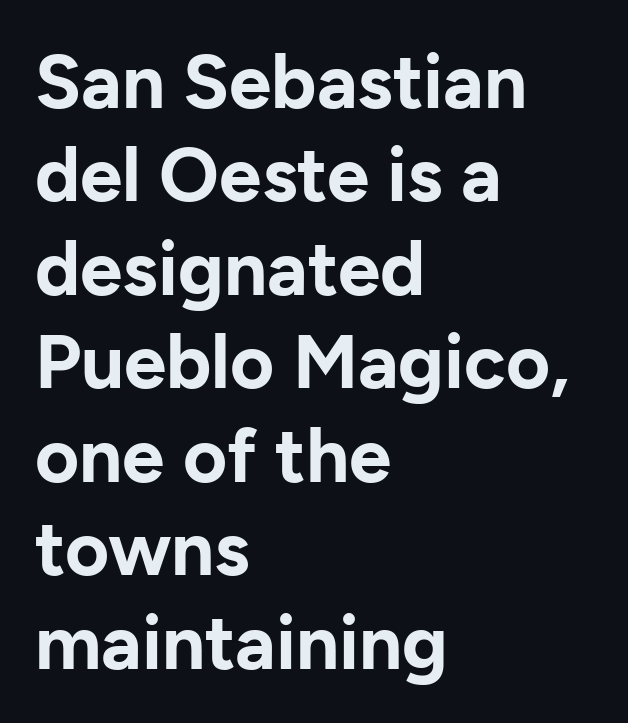
The image shows 76 px bold sans-serif type, upright; set left-aligned, line spacing 1.23x, normal letter spacing, not underlined; low stroke contrast and a medium x-height.
